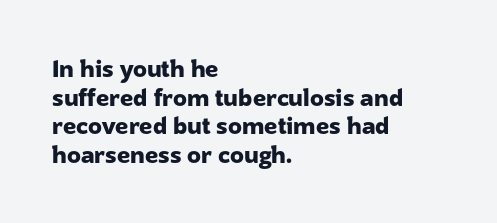
{"italic": "no", "bold": "yes", "underline": "no", "align": "left", "line_spacing": "normal", "line_spacing_ratio": 1.25, "letter_spacing": "normal", "letter_spacing_em": 0.0, "glyph_px": 23}
